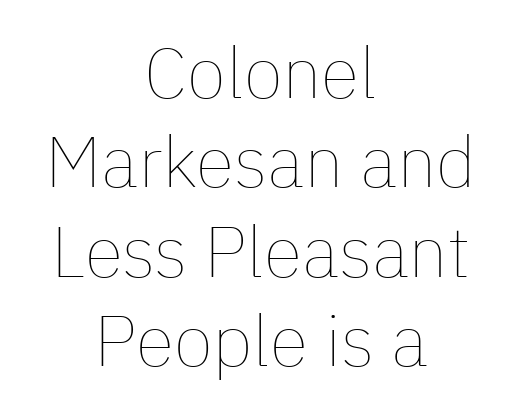
The image shows 71 px thin type, upright; set centered, normal line spacing (1.26x), normal letter spacing, not underlined; low stroke contrast and a medium x-height.
